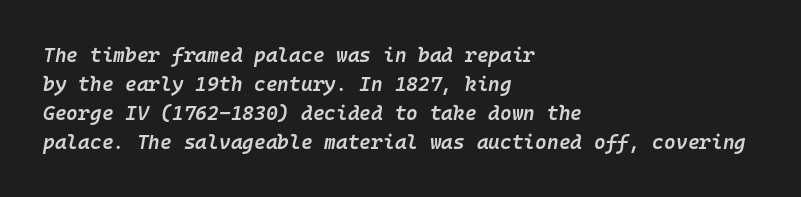
The rendering uses a semibold face; strokes are thickened but not to full bold. The compositor pushed each line to the left boundary. Quick note: italic. If you measured baseline to baseline, you'd find a middling distance. Glance below the letters and you will spot only blank space.
